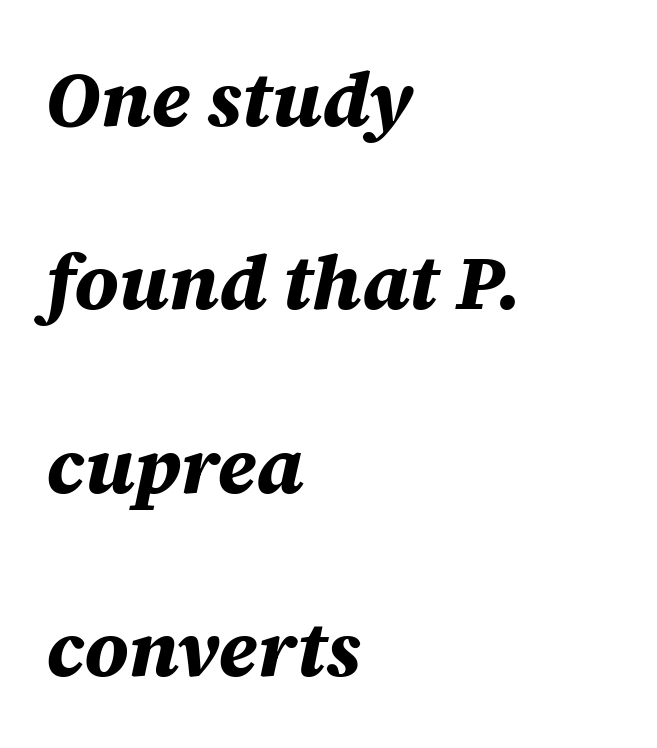
Q: Is the text bold? A: Yes.
Q: Is the text italic (slanted)? A: Yes, it leans right by about 12 degrees.
Q: Is the text underlined? A: No.
Q: How is the paragraph aligned? A: Left-aligned.
Q: Is the spacing between letters normal or unusually wide? A: Normal.
Q: Is the spacing between lines tight, normal or loose? A: Loose.
Q: Width (condensed, normal, or wide)? A: Normal.
Q: Stroke contrast? A: Medium.
Q: x-height? A: Large.
Q: Monospaced? A: No.
